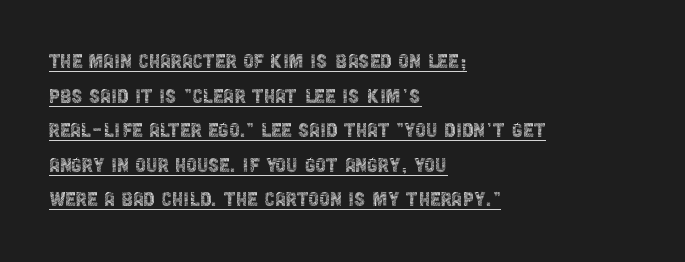
Does the leading feel generous? No, just average. This sample uses plain, unmodified letter spacing. The cut favours lightness, reaching ordinary text weight at its darkest. Line beginnings align vertically; line endings do not. Posture: upright roman.
